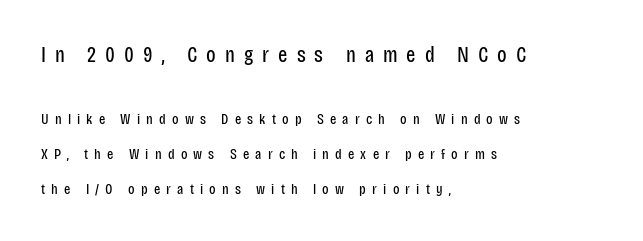
Summary of weight: not heavy and not bold. The emphasis by scale lands on block number one, above. A student would call this left alignment; a typographer would say flush left, rag right. Glance below the letters and you will spot only blank space. This is roman type, the default non-slanted kind.
